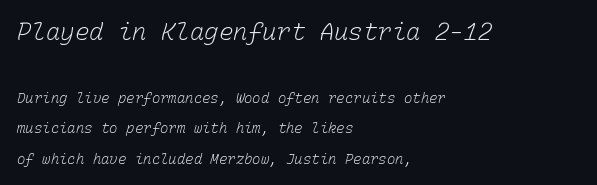
{"bold": "no", "underline": "no", "align": "left", "line_spacing": "loose", "line_spacing_ratio": 2.18, "letter_spacing": "normal", "letter_spacing_em": 0.0, "larger_block": "first", "size_ratio": 1.71, "glyph_px": 24}
